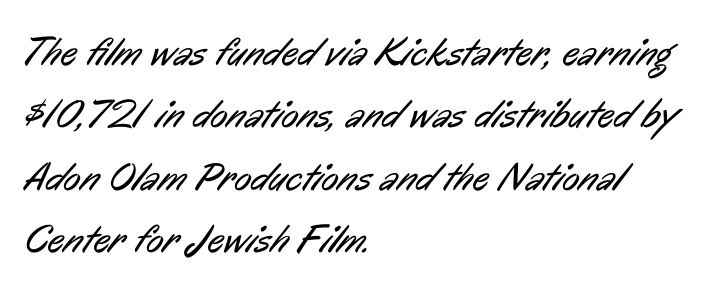
The image shows 40 px regular-weight, condensed sans-serif type; set left-aligned, normal line spacing (1.56x), normal letter spacing, not underlined; low stroke contrast and a medium x-height.
